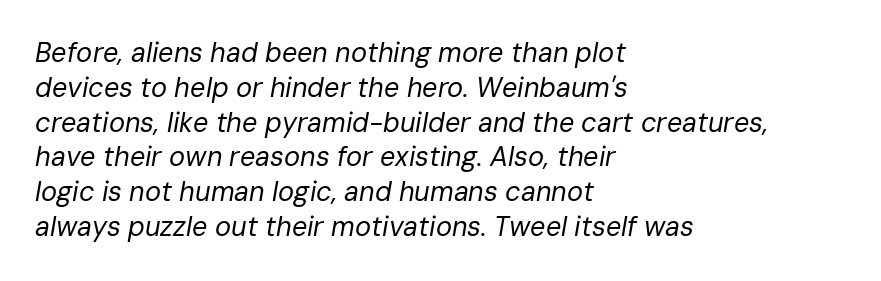
The image shows 27 px text type, italic (leaning right); set left-aligned, normal line spacing (1.29x), normal letter spacing, not underlined.
